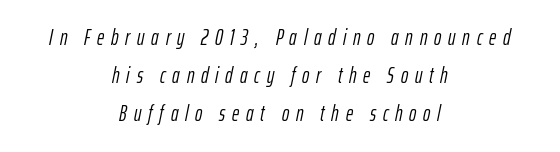
Both edges are ragged and mirror each other, which tells us the setting is centered. Each stroke keeps to a modest, everyday thickness or less. The rendering inserts visible extra space after every character. Slanted lettering throughout. Lines of text with bare space underneath.
